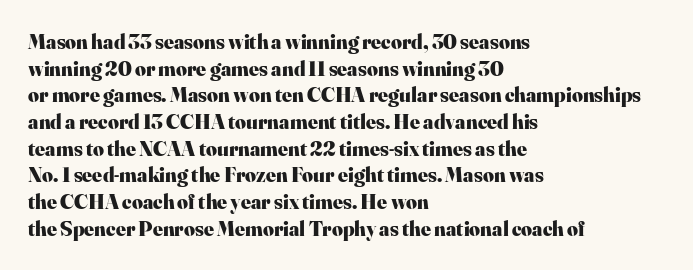
{"italic": "no", "bold": "yes", "underline": "no", "align": "left", "line_spacing": "normal", "line_spacing_ratio": 1.27, "letter_spacing": "normal", "letter_spacing_em": 0.0, "glyph_px": 21}
